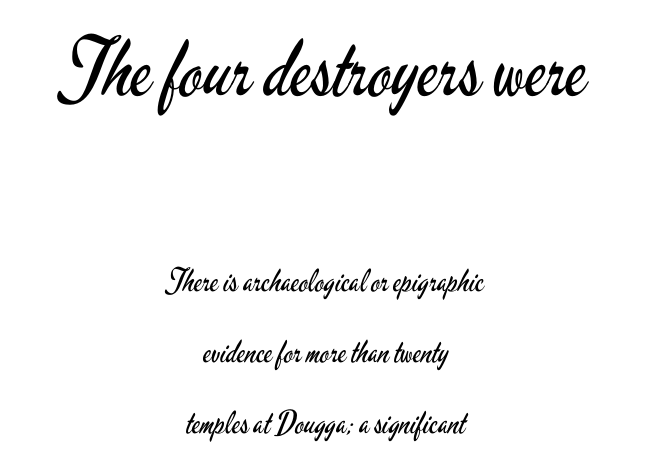
{"serif": "no", "bold": "no", "weight": "regular", "width": "condensed", "stroke_contrast": "low", "x_height": "small", "monospaced": "no", "underline": "no", "align": "center", "line_spacing": "loose", "line_spacing_ratio": 2.3, "letter_spacing": "normal", "letter_spacing_em": 0.0, "larger_block": "first", "size_ratio": 2.52, "glyph_px": 78}
